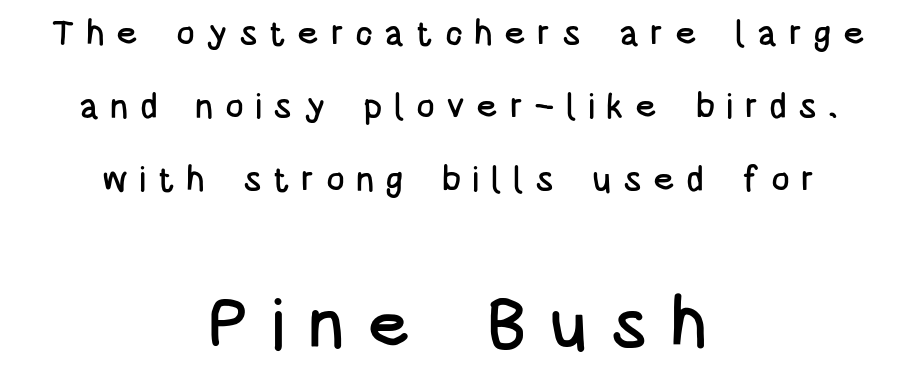
{"serif": "no", "italic": "no", "width": "condensed", "stroke_contrast": "low", "x_height": "large", "monospaced": "no", "underline": "no", "align": "center", "line_spacing": "loose", "line_spacing_ratio": 2.08, "letter_spacing": "wide", "letter_spacing_em": 0.32, "larger_block": "second", "size_ratio": 2.0, "glyph_px": 70}
